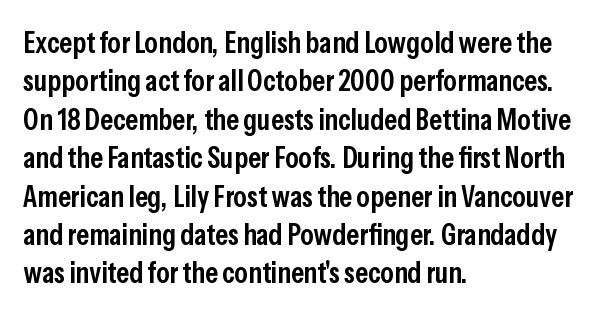
The image shows 30 px semibold, condensed sans-serif type, upright; set left-aligned, normal line spacing (1.28x), normal letter spacing, not underlined; low stroke contrast and a medium x-height.
